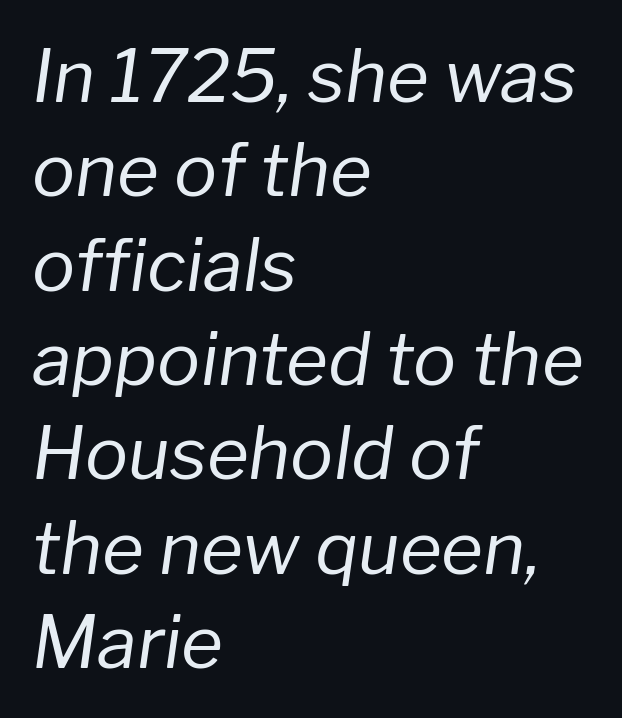
{"italic": "yes", "lean": "right", "slant_degrees": 8, "bold": "no", "weight": "regular", "width": "normal", "stroke_contrast": "low", "x_height": "medium", "monospaced": "no", "underline": "no", "align": "left", "line_spacing": "normal", "line_spacing_ratio": 1.31, "letter_spacing": "normal", "letter_spacing_em": 0.0, "glyph_px": 72}
